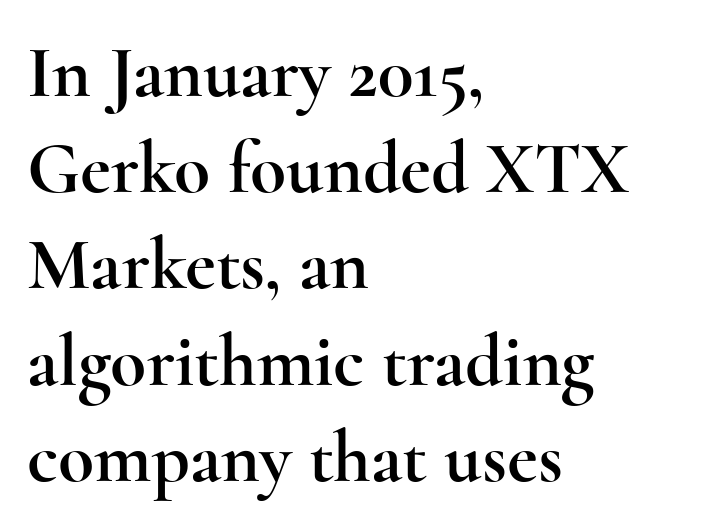
The image shows 74 px wide serif type, upright; set left-aligned, normal line spacing (1.3x), normal letter spacing, not underlined; a small x-height.
